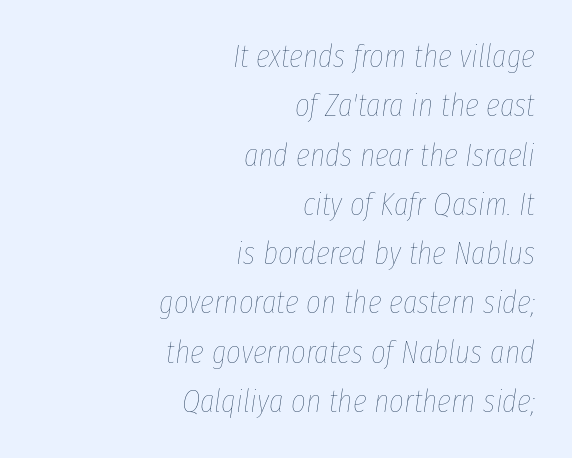
{"italic": "yes", "lean": "right", "slant_degrees": 8, "bold": "no", "weight": "thin", "width": "condensed", "stroke_contrast": "low", "x_height": "medium", "monospaced": "no", "underline": "no", "align": "right", "line_spacing": "normal", "line_spacing_ratio": 1.54, "letter_spacing": "normal", "letter_spacing_em": 0.0, "glyph_px": 32}
